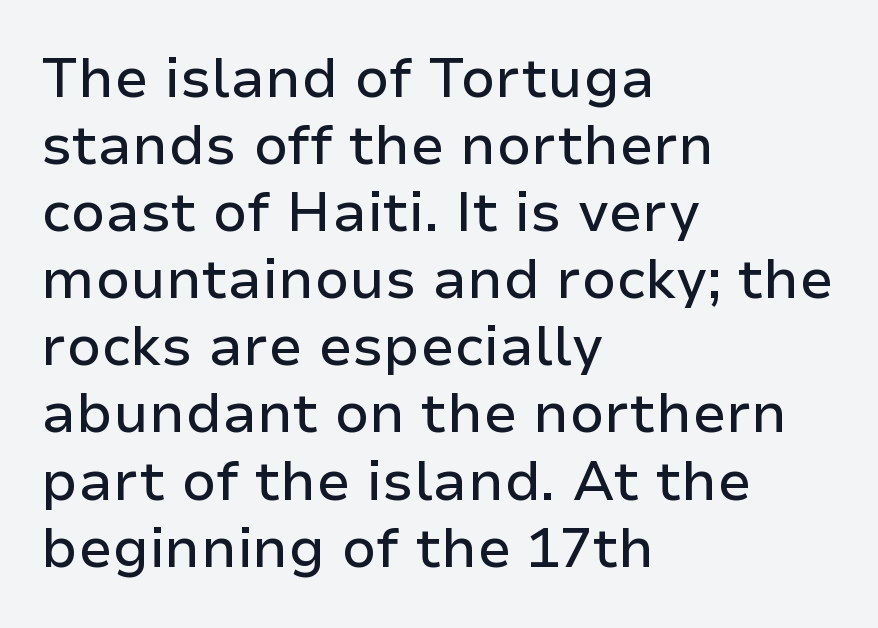
The image shows 55 px sans-serif type, upright; set left-aligned, line spacing 1.22x, normal letter spacing, not underlined; low stroke contrast and a medium x-height.
